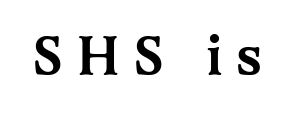
Has an underline been added? It has not. Spacing verdict: proportional, widths tailored to each character. Posture: upright roman. Typographically, this falls in the serif category. You could only call the tracking loose — the letters float apart.
